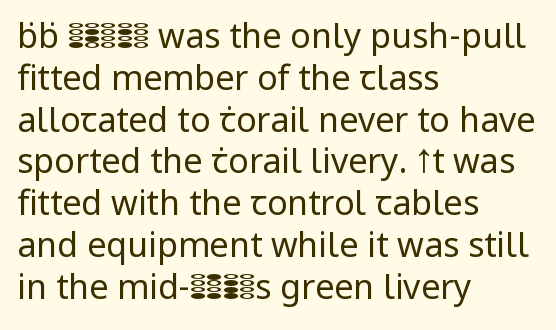
Q: Is the text bold? A: No.
Q: Is the text italic (slanted)? A: No, it is upright.
Q: Is the typeface a serif or a sans-serif typeface? A: Sans-serif.
Q: Is the text underlined? A: No.
Q: How is the paragraph aligned? A: Left-aligned.
Q: Is the spacing between letters normal or unusually wide? A: Normal.
Q: Width (condensed, normal, or wide)? A: Normal.
Q: Stroke contrast? A: Low.
Q: x-height? A: Medium.
Q: Monospaced? A: No.
